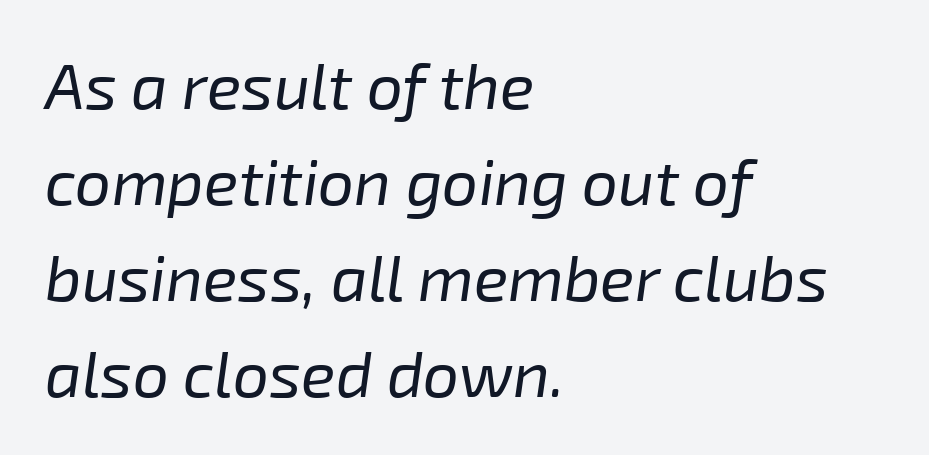
{"italic": "yes", "lean": "right", "slant_degrees": 8, "bold": "no", "weight": "regular", "width": "normal", "stroke_contrast": "low", "x_height": "medium", "monospaced": "no", "underline": "no", "align": "left", "line_spacing": "normal", "line_spacing_ratio": 1.5, "letter_spacing": "normal", "letter_spacing_em": 0.0, "glyph_px": 64}
